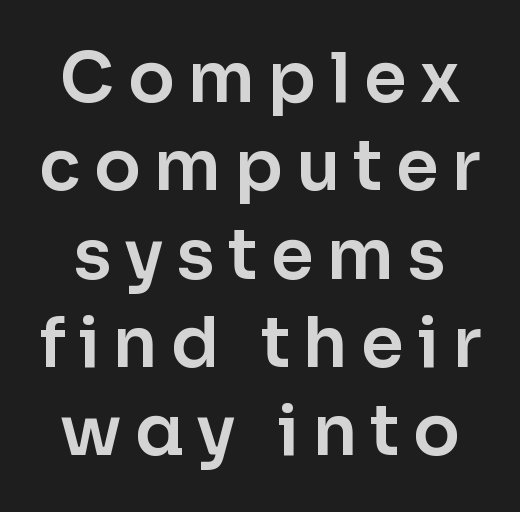
Q: Is the text italic (slanted)? A: No, it is upright.
Q: Is the typeface a serif or a sans-serif typeface? A: Sans-serif.
Q: Is the text underlined? A: No.
Q: Is the spacing between lines tight, normal or loose? A: Normal.
Q: Width (condensed, normal, or wide)? A: Normal.
Q: Stroke contrast? A: Low.
Q: x-height? A: Medium.
Q: Monospaced? A: No.
